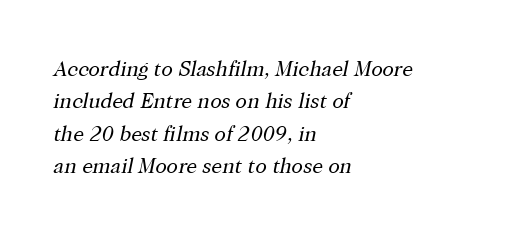
{"italic": "yes", "lean": "right", "slant_degrees": 12, "bold": "no", "underline": "no", "align": "left", "line_spacing": "normal", "line_spacing_ratio": 1.54, "letter_spacing": "normal", "letter_spacing_em": 0.0, "glyph_px": 21}
